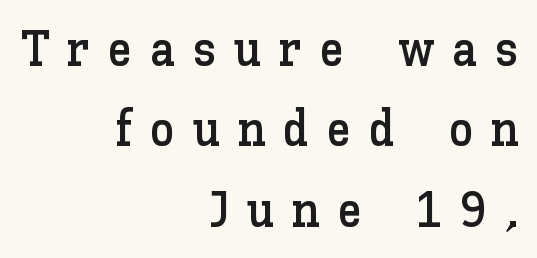
You could not count columns in this text — the font is proportionally spaced. Letter spacing: wide. The block of text has a typical density, with ordinary space between rows. Does the lettering tilt? It doesn't — this is upright.
